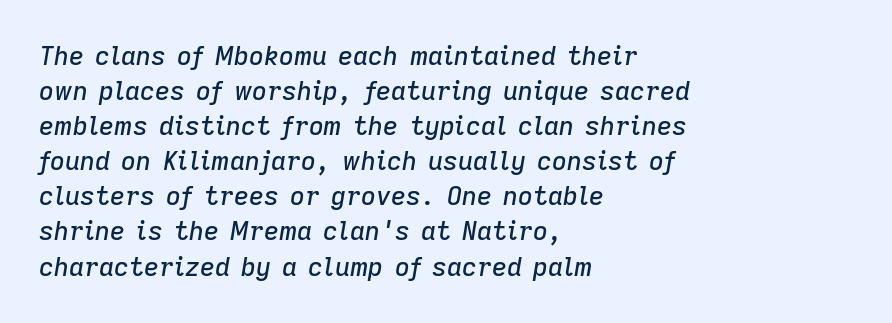
The axis of the letterforms is tilted away from vertical. Has an underline been added? It has not. Caption: multi-line text, flush left, ragged right. The type is set solid horizontally, with unmodified tracking.
